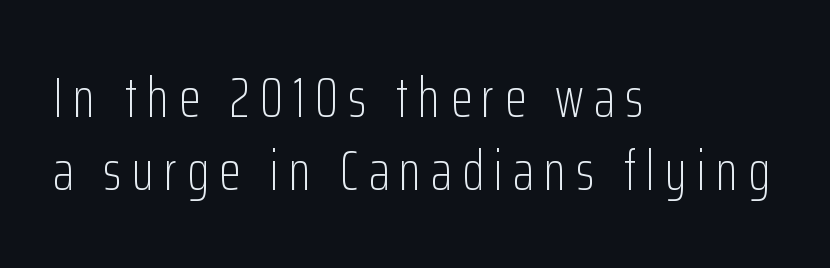
Q: Is the text bold? A: No.
Q: Is the text italic (slanted)? A: No, it is upright.
Q: Is the typeface a serif or a sans-serif typeface? A: Sans-serif.
Q: Is the text underlined? A: No.
Q: How is the paragraph aligned? A: Left-aligned.
Q: Is the spacing between lines tight, normal or loose? A: Normal.
Q: Width (condensed, normal, or wide)? A: Condensed.
Q: Stroke contrast? A: Low.
Q: x-height? A: Medium.
Q: Monospaced? A: No.
